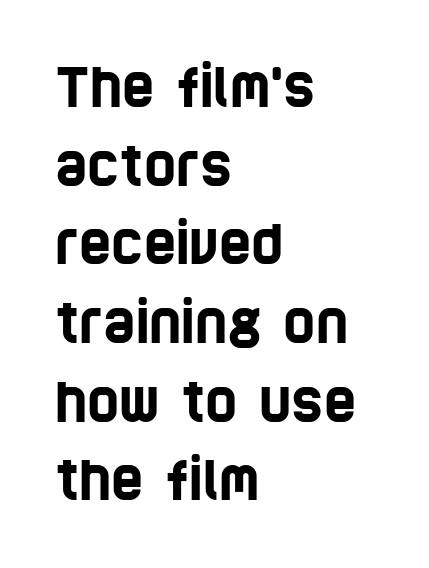
Q: Is the typeface a serif or a sans-serif typeface? A: Sans-serif.
Q: Is the text underlined? A: No.
Q: How is the paragraph aligned? A: Left-aligned.
Q: Is the spacing between letters normal or unusually wide? A: Normal.
Q: Is the spacing between lines tight, normal or loose? A: Normal.
Q: Width (condensed, normal, or wide)? A: Condensed.
Q: Stroke contrast? A: Low.
Q: x-height? A: Large.
Q: Monospaced? A: No.
